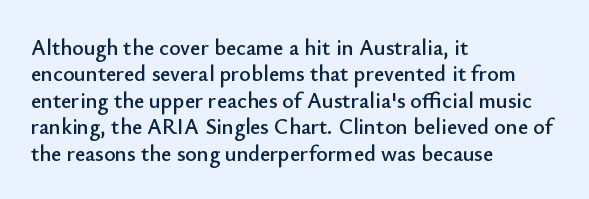
{"italic": "no", "underline": "no", "align": "left", "line_spacing_ratio": 1.2, "letter_spacing": "normal", "letter_spacing_em": 0.0, "glyph_px": 22}
